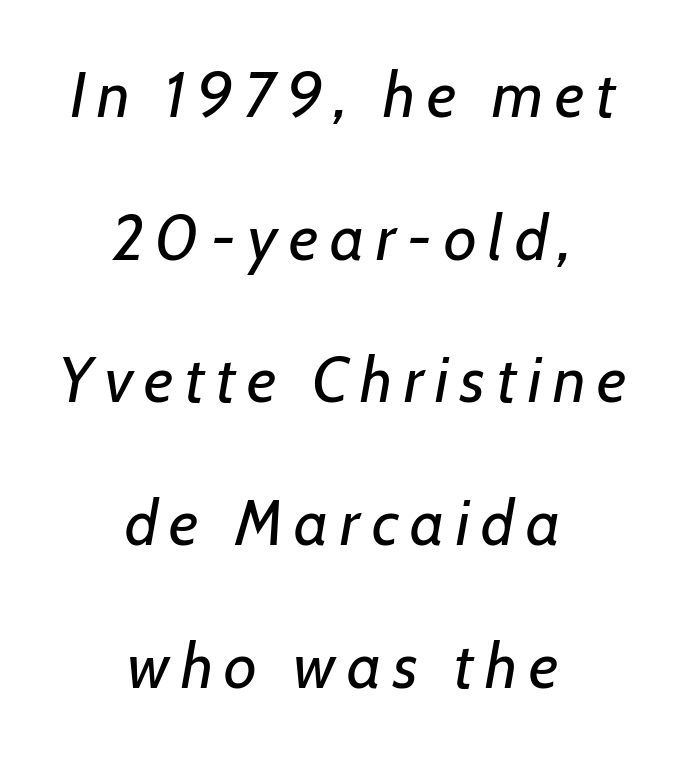
The image shows 64 px regular-weight type, italic (leaning right); set centered, loose line spacing (2.23x), not underlined; low stroke contrast and a medium x-height.
